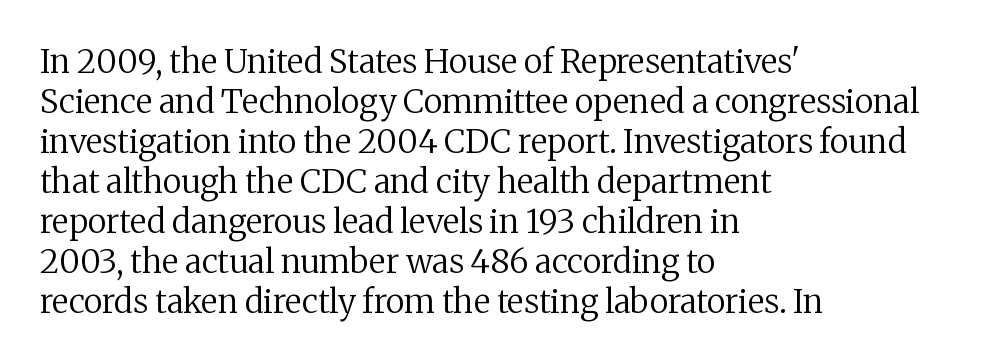
{"serif": "yes", "italic": "no", "bold": "no", "weight": "regular", "width": "normal", "stroke_contrast": "medium", "x_height": "medium", "monospaced": "no", "underline": "no", "align": "left", "line_spacing_ratio": 1.21, "letter_spacing": "normal", "letter_spacing_em": 0.0, "glyph_px": 33}
